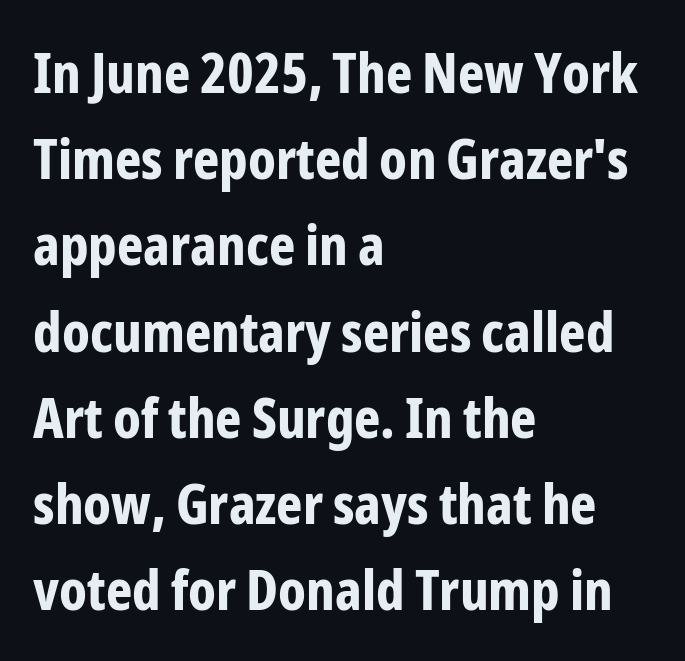
{"serif": "no", "italic": "no", "bold": "yes", "weight": "bold", "width": "condensed", "stroke_contrast": "low", "x_height": "medium", "monospaced": "no", "underline": "no", "align": "left", "line_spacing": "normal", "line_spacing_ratio": 1.54, "letter_spacing": "normal", "letter_spacing_em": 0.0, "glyph_px": 56}
